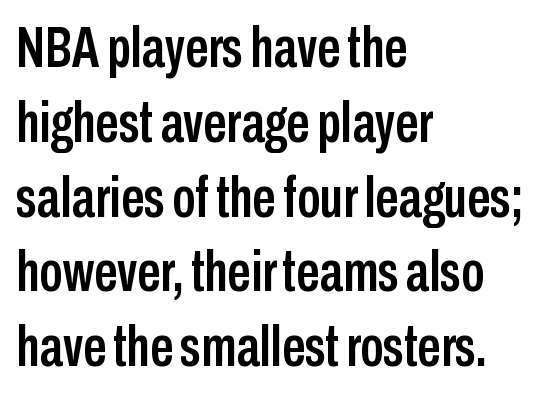
{"serif": "no", "italic": "no", "width": "condensed", "stroke_contrast": "low", "x_height": "medium", "monospaced": "no", "underline": "no", "align": "left", "line_spacing": "normal", "line_spacing_ratio": 1.29, "letter_spacing": "normal", "letter_spacing_em": 0.0, "glyph_px": 58}
